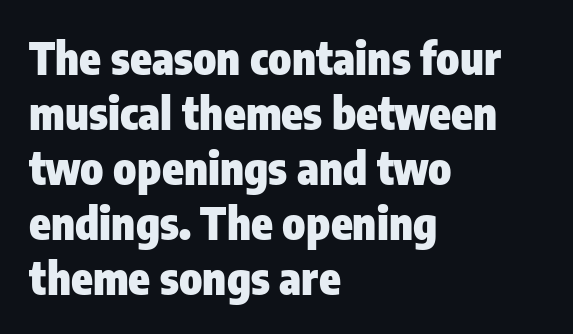
{"serif": "no", "italic": "no", "bold": "yes", "weight": "heavy", "width": "condensed", "stroke_contrast": "low", "x_height": "medium", "monospaced": "no", "underline": "no", "align": "left", "line_spacing": "normal", "line_spacing_ratio": 1.25, "letter_spacing": "normal", "letter_spacing_em": 0.0, "glyph_px": 44}
